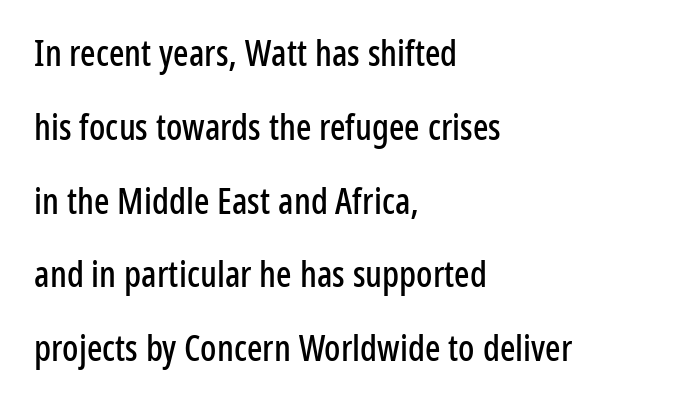
{"serif": "no", "italic": "no", "width": "condensed", "stroke_contrast": "low", "x_height": "medium", "monospaced": "no", "underline": "no", "align": "left", "line_spacing": "loose", "line_spacing_ratio": 2.05, "letter_spacing": "normal", "letter_spacing_em": 0.0, "glyph_px": 36}
